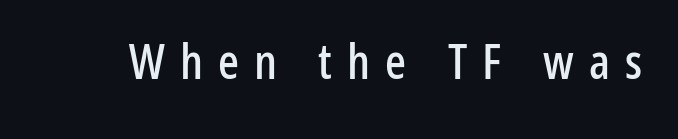
Q: Is the text italic (slanted)? A: No, it is upright.
Q: Is the typeface a serif or a sans-serif typeface? A: Sans-serif.
Q: Is the text underlined? A: No.
Q: Is the spacing between letters normal or unusually wide? A: Unusually wide.
Q: Width (condensed, normal, or wide)? A: Condensed.
Q: Stroke contrast? A: Low.
Q: x-height? A: Medium.
Q: Monospaced? A: No.
